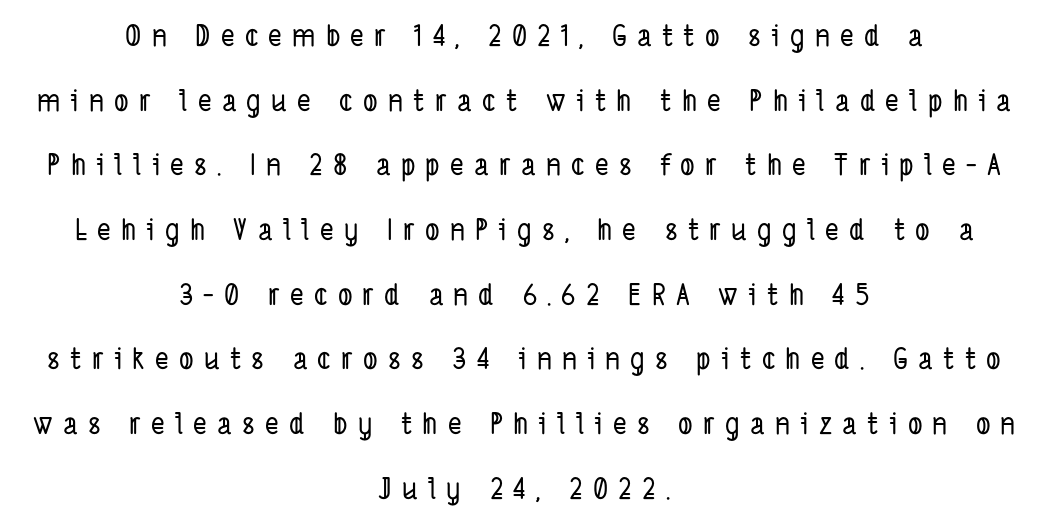
The image shows 29 px condensed sans-serif type; set centered, loose line spacing (2.23x), unusually wide letter spacing (+0.35 em), not underlined; low stroke contrast and a medium x-height.
